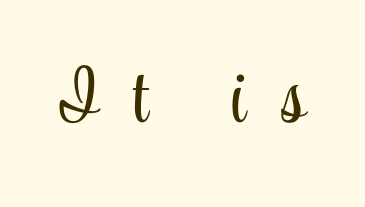
Q: Is the text bold? A: No.
Q: Is the text italic (slanted)? A: Yes.
Q: Is the typeface a serif or a sans-serif typeface? A: Serif.
Q: Is the text underlined? A: No.
Q: Is the spacing between letters normal or unusually wide? A: Unusually wide.
Q: Width (condensed, normal, or wide)? A: Condensed.
Q: Stroke contrast? A: Low.
Q: x-height? A: Small.
Q: Monospaced? A: No.
